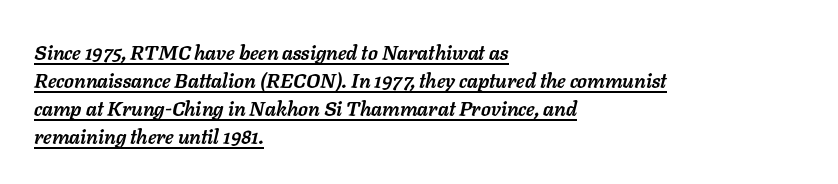
Q: Is the text bold? A: Yes.
Q: Is the text italic (slanted)? A: Yes, it leans right by about 11 degrees.
Q: Is the text underlined? A: Yes.
Q: How is the paragraph aligned? A: Left-aligned.
Q: Is the spacing between letters normal or unusually wide? A: Normal.
Q: Is the spacing between lines tight, normal or loose? A: Normal.
